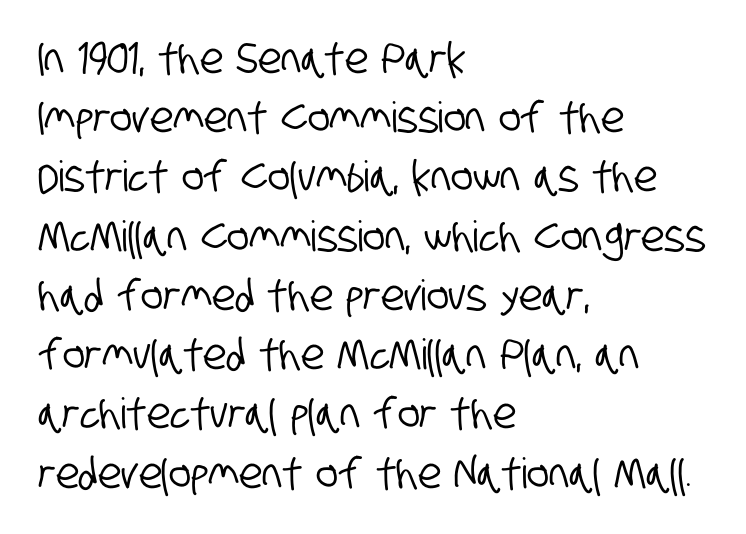
Q: Is the typeface a serif or a sans-serif typeface? A: Sans-serif.
Q: Is the text underlined? A: No.
Q: How is the paragraph aligned? A: Left-aligned.
Q: Is the spacing between letters normal or unusually wide? A: Normal.
Q: Is the spacing between lines tight, normal or loose? A: Normal.
Q: Width (condensed, normal, or wide)? A: Condensed.
Q: Stroke contrast? A: Low.
Q: x-height? A: Large.
Q: Monospaced? A: No.
